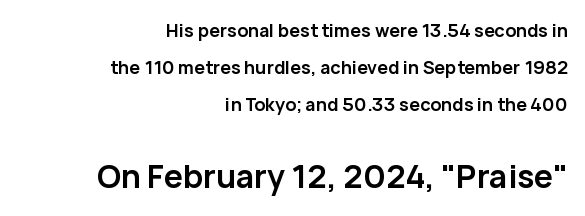
Short note: letters normally spaced. The space beneath each line is pristine and unruled. Every character sits straight up, as roman type does. The emphasis by scale lands on block number two, below. The type family on display is of the sans-serif kind.
